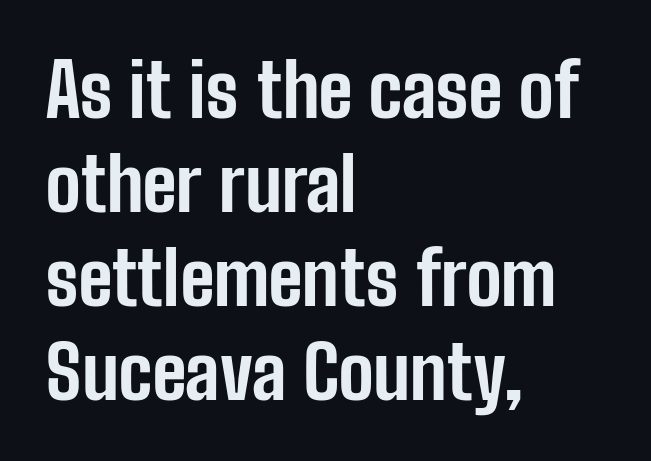
The rows are spaced the way most documents space them. A typesetter would call this proportional, since set widths differ per character. The glyphs have the mass of a bold cut. Leftover space on each line is placed entirely after the last word. The space beneath each line is pristine and unruled. The tracking reads as untouched default to a designer's eye.
